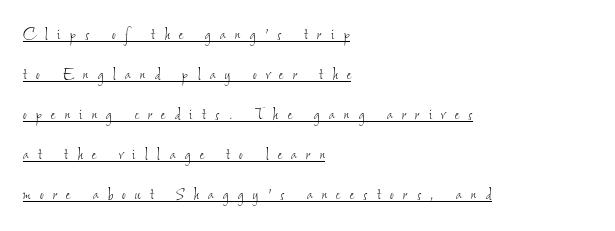
Compared with undecorated copy, this sample adds a rule below the words. Notice how the passage keeps a crisp vertical edge on the left only. Weight: not bold — regular or lighter. Each word looks stretched out because of the extra space between its letters. A great deal of white space separates one row of letters from the next.
